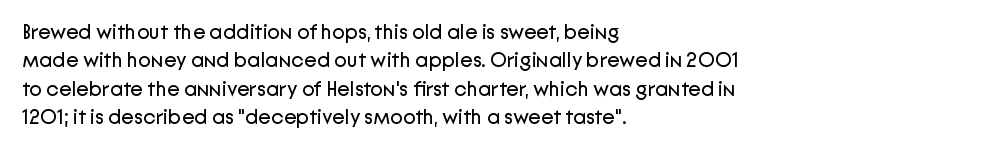
The image shows 21 px text type, upright; set left-aligned, normal line spacing (1.35x), normal letter spacing, not underlined.
